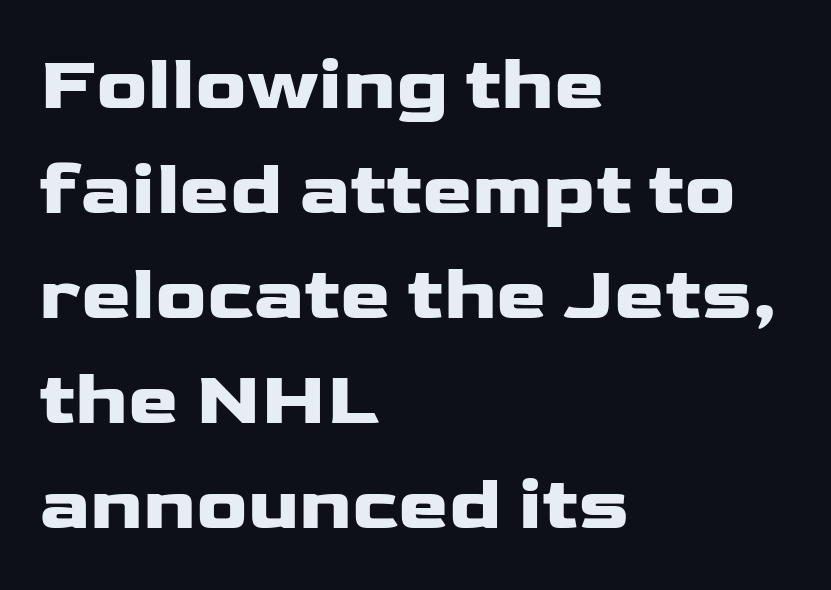
Vertical spacing — default. Note the varied advance widths — an 'i' is clearly narrower than an 'm'. A roman cut, with each character standing at attention. Weight check: bold — yes, fully. Only glyphs here, with clear space below each row.
